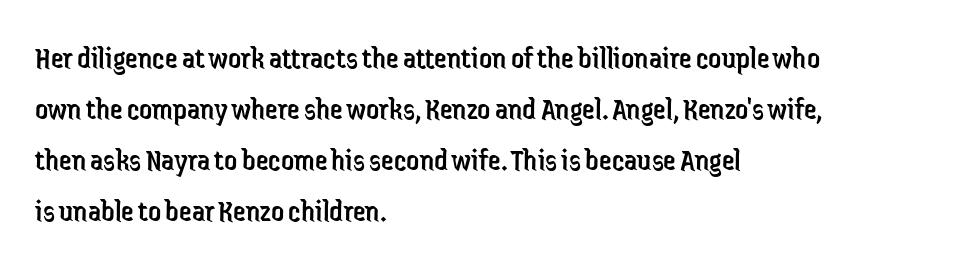
Q: Is the text bold? A: No.
Q: Is the text italic (slanted)? A: No, it is upright.
Q: Is the typeface a serif or a sans-serif typeface? A: Sans-serif.
Q: Is the text underlined? A: No.
Q: How is the paragraph aligned? A: Left-aligned.
Q: Is the spacing between letters normal or unusually wide? A: Normal.
Q: Is the spacing between lines tight, normal or loose? A: Normal.
Q: Width (condensed, normal, or wide)? A: Condensed.
Q: Stroke contrast? A: Low.
Q: x-height? A: Medium.
Q: Monospaced? A: No.
